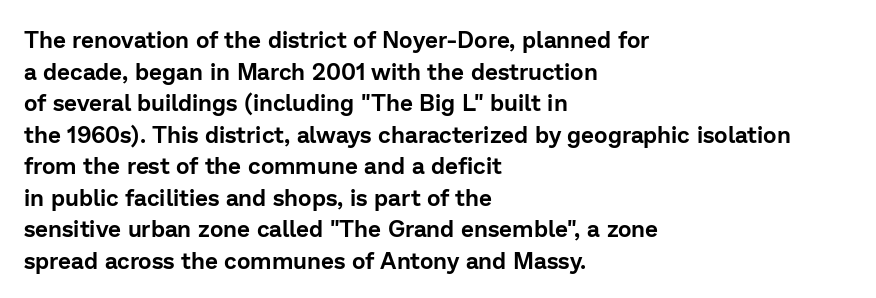
The letterforms sit shoulder to shoulder at normal distance. The paragraph has a hard left edge and a soft right edge. A clean baseline with only descenders dipping below it. No italicization has been applied; the sample stays upright.
